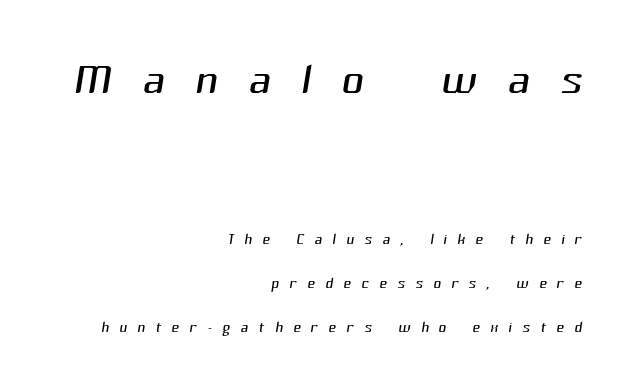
Q: Is the text bold? A: No.
Q: Is the typeface a serif or a sans-serif typeface? A: Sans-serif.
Q: Is the text underlined? A: No.
Q: How is the paragraph aligned? A: Right-aligned.
Q: Is the spacing between letters normal or unusually wide? A: Unusually wide.
Q: Is the spacing between lines tight, normal or loose? A: Loose.
Q: Which block of text is set in a larger size, the first (top) or the second (bottom)? A: The first (top) one.
Q: Width (condensed, normal, or wide)? A: Normal.
Q: Stroke contrast? A: Medium.
Q: x-height? A: Medium.
Q: Monospaced? A: No.
